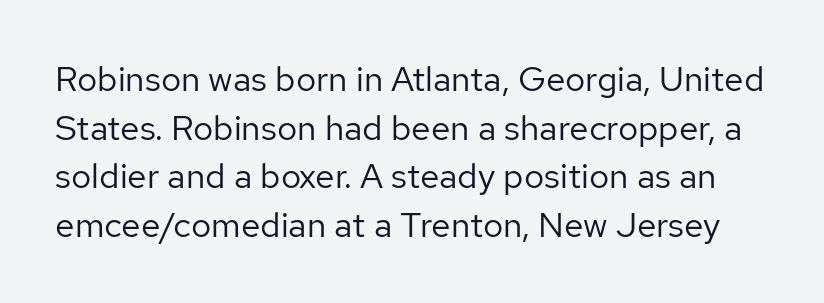
Q: Is the text bold? A: No.
Q: Is the text italic (slanted)? A: No, it is upright.
Q: Is the typeface a serif or a sans-serif typeface? A: Sans-serif.
Q: Is the text underlined? A: No.
Q: Is the spacing between letters normal or unusually wide? A: Normal.
Q: Is the spacing between lines tight, normal or loose? A: Normal.
Q: Width (condensed, normal, or wide)? A: Normal.
Q: Stroke contrast? A: Low.
Q: x-height? A: Medium.
Q: Monospaced? A: No.
